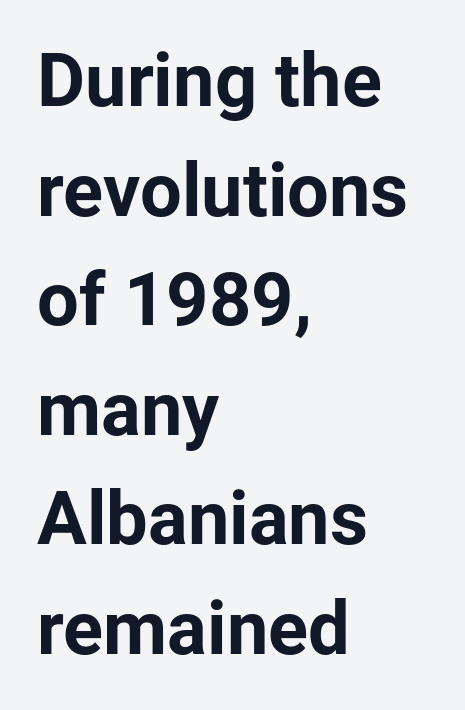
Short and long lines alike share a common starting point at left. The lettering stays uniformly vertical, giving the passage a roman look. If you measured baseline to baseline, you'd find a middling distance. The area under the type is left untouched. Each letter keeps its own natural width here, so spacing adapts to shape.
